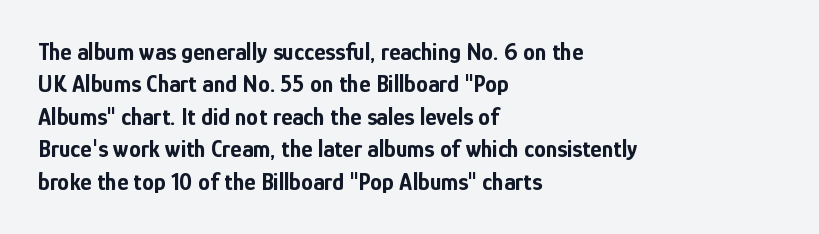
The image shows 24 px bold type, upright; set left-aligned, normal line spacing (1.35x), normal letter spacing, not underlined.
